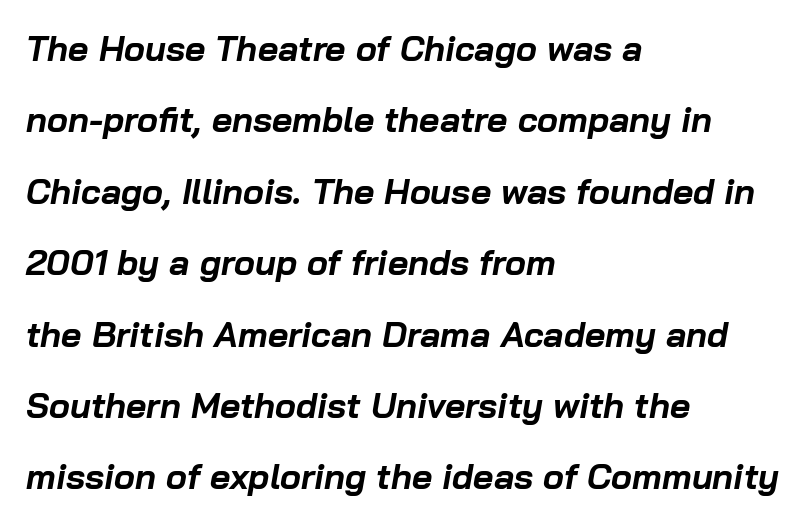
The image shows 35 px bold type, italic (leaning right); set left-aligned, loose line spacing (2.04x), normal letter spacing, not underlined; low stroke contrast and a medium x-height.
